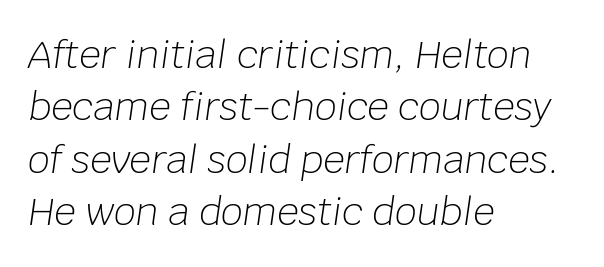
The image shows 38 px light type, italic (leaning right); set left-aligned, normal line spacing (1.38x), normal letter spacing, not underlined; low stroke contrast and a large x-height.
